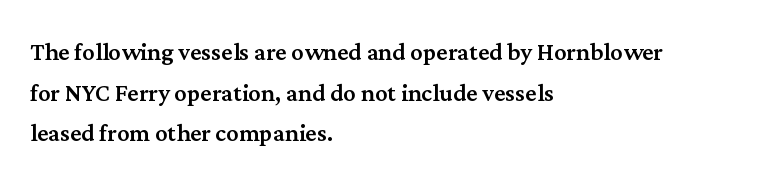
The image shows 31 px serif type, upright; set left-aligned, normal line spacing (1.31x), normal letter spacing, not underlined; medium stroke contrast and a medium x-height.
